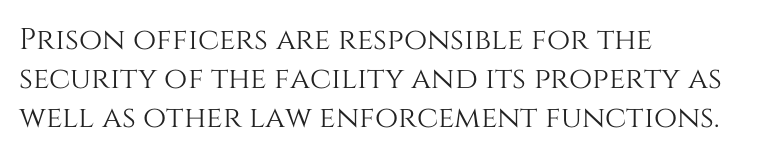
{"italic": "no", "width": "normal", "stroke_contrast": "medium", "x_height": "large", "monospaced": "no", "underline": "no", "align": "left", "line_spacing": "normal", "line_spacing_ratio": 1.3, "letter_spacing": "normal", "letter_spacing_em": 0.0, "glyph_px": 30}
